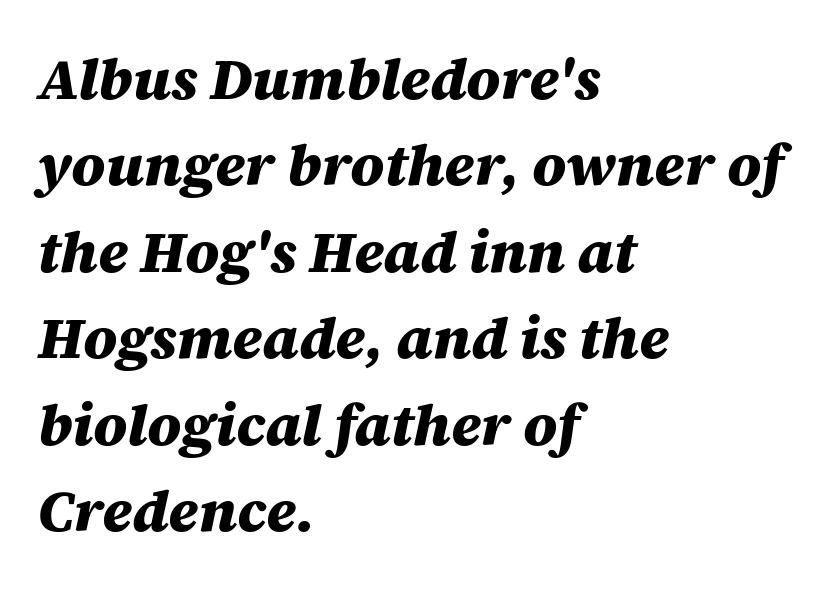
{"italic": "yes", "lean": "right", "slant_degrees": 12, "bold": "yes", "weight": "heavy", "width": "normal", "stroke_contrast": "medium", "x_height": "large", "monospaced": "no", "underline": "no", "align": "left", "line_spacing": "normal", "line_spacing_ratio": 1.49, "letter_spacing": "normal", "letter_spacing_em": 0.0, "glyph_px": 58}
